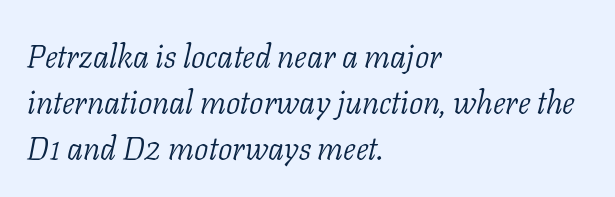
{"serif": "yes", "italic": "yes", "lean": "right", "slant_degrees": 11, "bold": "no", "weight": "light", "width": "normal", "stroke_contrast": "low", "x_height": "medium", "monospaced": "no", "underline": "no", "align": "left", "line_spacing": "normal", "line_spacing_ratio": 1.43, "letter_spacing": "normal", "letter_spacing_em": 0.0, "glyph_px": 32}
